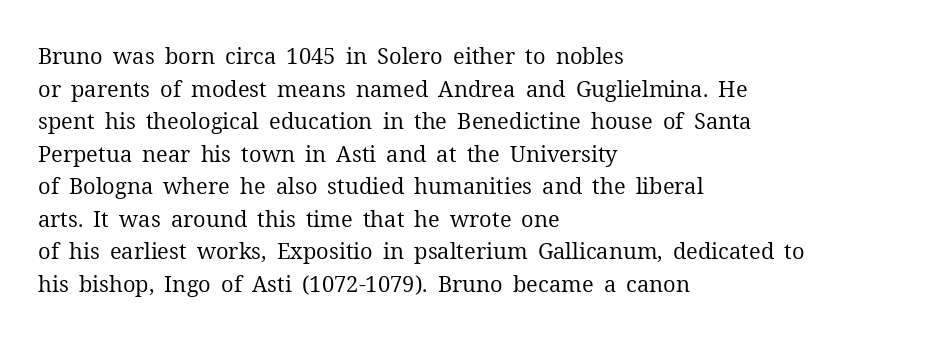
{"italic": "no", "bold": "no", "underline": "no", "align": "left", "line_spacing": "normal", "line_spacing_ratio": 1.48, "letter_spacing": "normal", "letter_spacing_em": 0.0, "glyph_px": 22}
